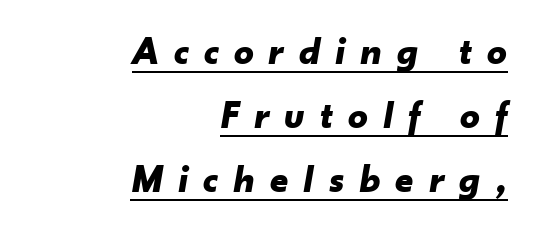
Q: Is the text bold? A: Yes.
Q: Is the text italic (slanted)? A: Yes, it leans right by about 10 degrees.
Q: Is the text underlined? A: Yes.
Q: How is the paragraph aligned? A: Right-aligned.
Q: Is the spacing between letters normal or unusually wide? A: Unusually wide.
Q: Is the spacing between lines tight, normal or loose? A: Normal.
Q: Width (condensed, normal, or wide)? A: Normal.
Q: Stroke contrast? A: Low.
Q: x-height? A: Small.
Q: Monospaced? A: No.
